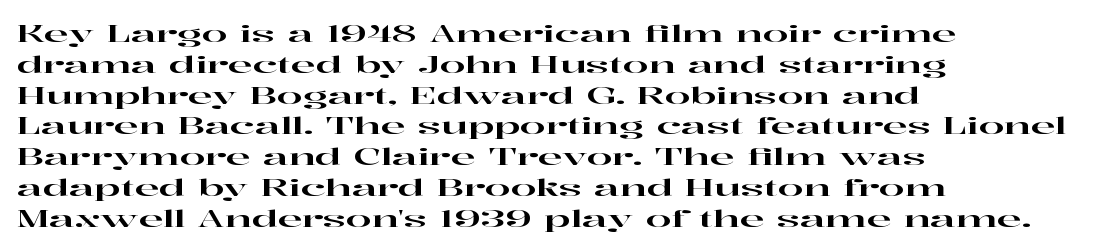
{"italic": "no", "underline": "no", "align": "left", "line_spacing": "normal", "line_spacing_ratio": 1.34, "letter_spacing": "normal", "letter_spacing_em": 0.0, "glyph_px": 23}
